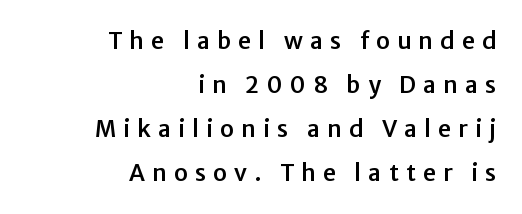
{"italic": "no", "underline": "no", "align": "right", "line_spacing": "loose", "line_spacing_ratio": 1.91, "letter_spacing": "wide", "letter_spacing_em": 0.31, "glyph_px": 23}
